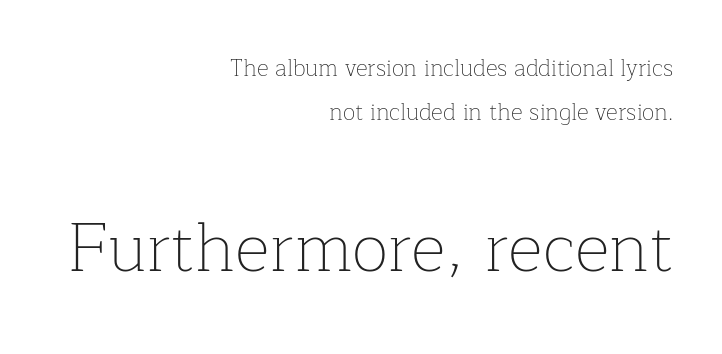
This sample trades compactness for vertical openness between lines. Character widths vary here, with narrow letters taking less room than wide ones. This rendering leaves character spacing at its baseline value. Beneath every word, the page is bare. The typesetting does not lean heavy: it is not bold. Look at the glyph heights: the lower group is clearly the bigger setting.
